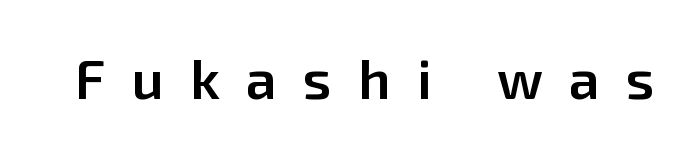
Q: Is the text bold? A: Semi-bold.
Q: Is the text italic (slanted)? A: No, it is upright.
Q: Is the typeface a serif or a sans-serif typeface? A: Sans-serif.
Q: Is the text underlined? A: No.
Q: Is the spacing between letters normal or unusually wide? A: Unusually wide.
Q: Width (condensed, normal, or wide)? A: Normal.
Q: Stroke contrast? A: Low.
Q: x-height? A: Medium.
Q: Monospaced? A: No.
